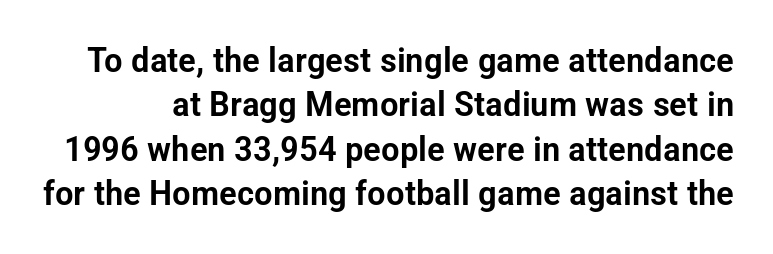
Font category for this specimen: sans-serif. The passage shown is not underscored anywhere. The space between consecutive lines is moderate. Nothing unusual about the tracking: characters are spaced as the font intends. Italic? Not at all — the glyphs are vertical.
